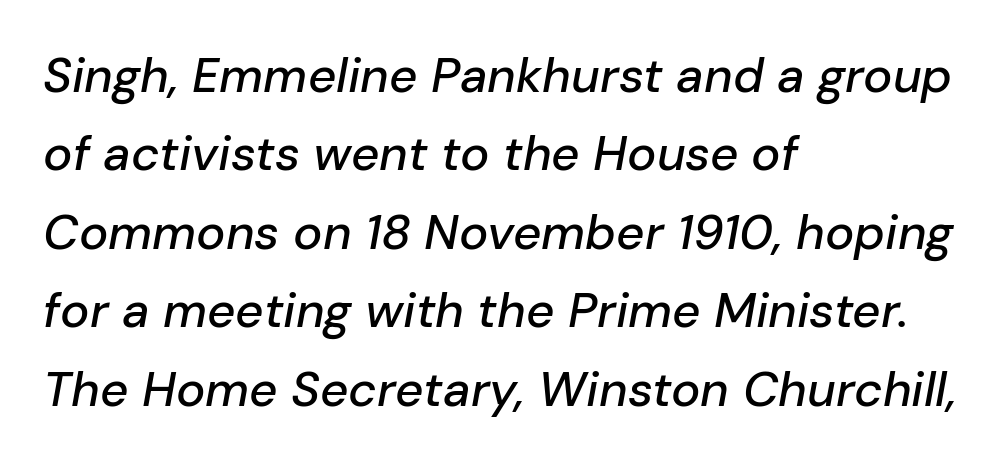
{"italic": "yes", "lean": "right", "slant_degrees": 10, "width": "normal", "stroke_contrast": "low", "x_height": "medium", "monospaced": "no", "underline": "no", "align": "left", "line_spacing": "normal", "line_spacing_ratio": 1.6, "letter_spacing": "normal", "letter_spacing_em": 0.0, "glyph_px": 49}
